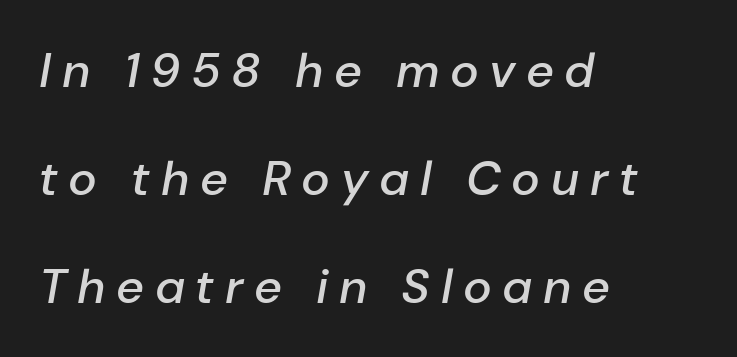
The image shows 48 px semibold type, italic (leaning right); set left-aligned, loose line spacing (2.25x), unusually wide letter spacing (+0.22 em), not underlined; low stroke contrast and a medium x-height.
